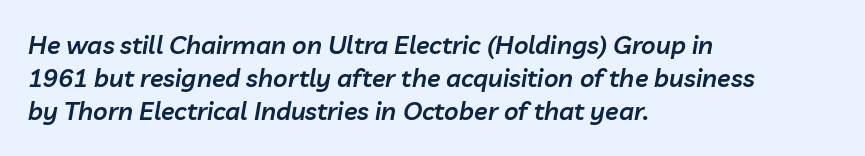
{"italic": "yes", "lean": "right", "slant_degrees": 10, "bold": "semi", "underline": "no", "align": "left", "line_spacing": "normal", "line_spacing_ratio": 1.33, "letter_spacing": "normal", "letter_spacing_em": 0.0, "glyph_px": 25}
